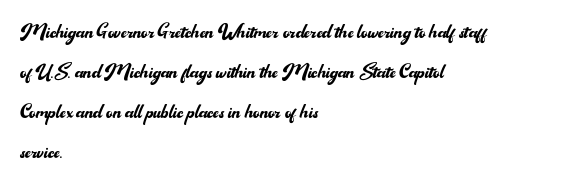
The image shows 25 px text type; set left-aligned, normal line spacing (1.6x), normal letter spacing, not underlined.
